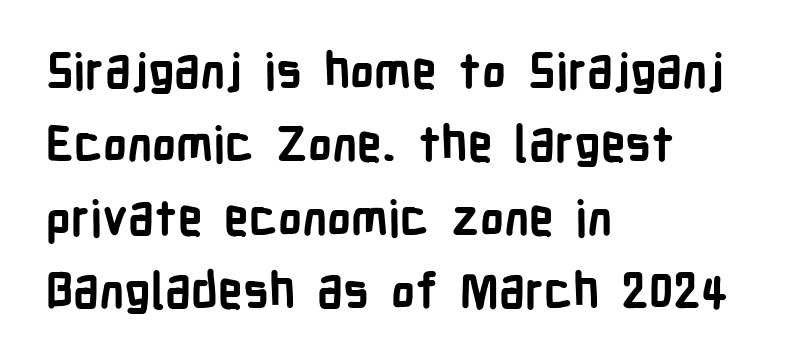
The image shows 49 px semibold, condensed sans-serif type, upright; set left-aligned, normal line spacing (1.5x), normal letter spacing, not underlined; low stroke contrast and a medium x-height.
